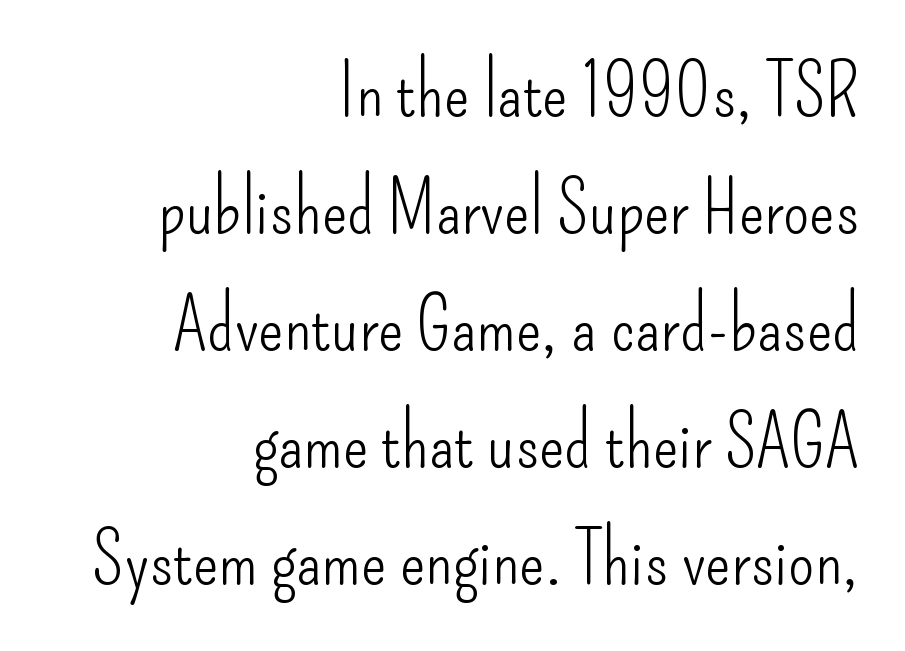
The image shows 75 px light, condensed sans-serif type, upright; set right-aligned, normal line spacing (1.56x), normal letter spacing, not underlined; low stroke contrast and a small x-height.
